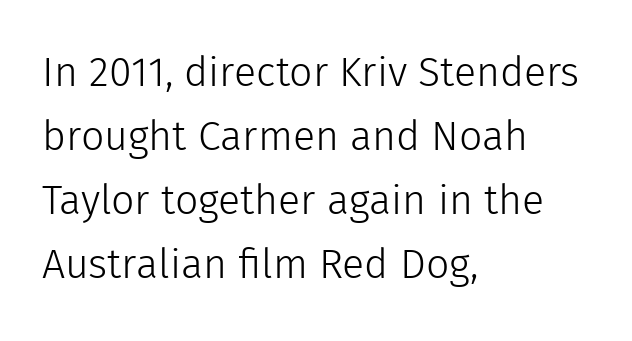
The image shows 41 px light sans-serif type, upright; set left-aligned, normal line spacing (1.56x), normal letter spacing, not underlined; a medium x-height.
